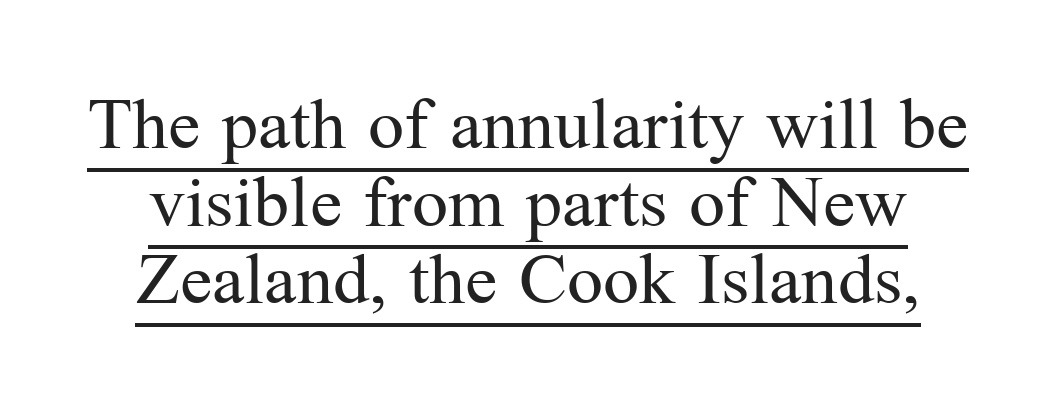
Q: Is the text bold? A: No.
Q: Is the text italic (slanted)? A: No, it is upright.
Q: Is the typeface a serif or a sans-serif typeface? A: Serif.
Q: Is the text underlined? A: Yes.
Q: How is the paragraph aligned? A: Centered.
Q: Is the spacing between letters normal or unusually wide? A: Normal.
Q: Is the spacing between lines tight, normal or loose? A: Tight.
Q: Width (condensed, normal, or wide)? A: Normal.
Q: Stroke contrast? A: Medium.
Q: x-height? A: Medium.
Q: Monospaced? A: No.
